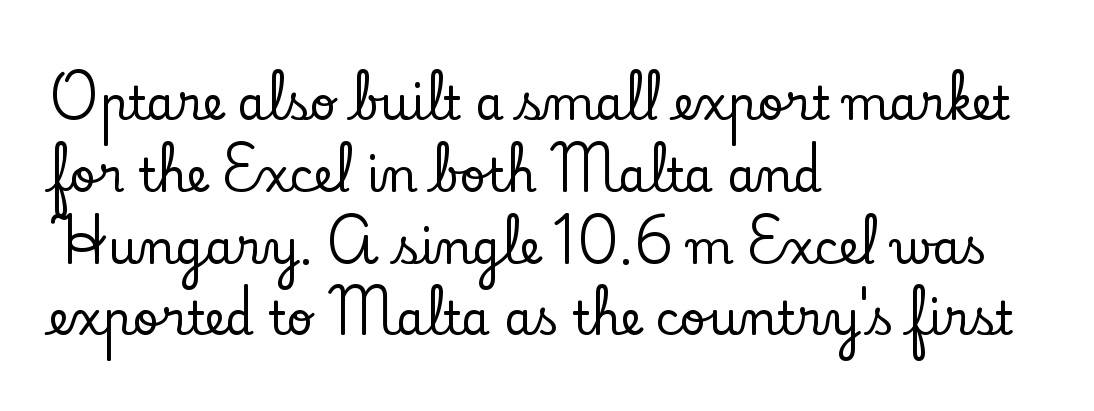
{"serif": "yes", "italic": "no", "width": "normal", "stroke_contrast": "low", "x_height": "small", "monospaced": "no", "underline": "no", "align": "left", "line_spacing": "normal", "line_spacing_ratio": 1.56, "letter_spacing": "normal", "letter_spacing_em": 0.0, "glyph_px": 46}
